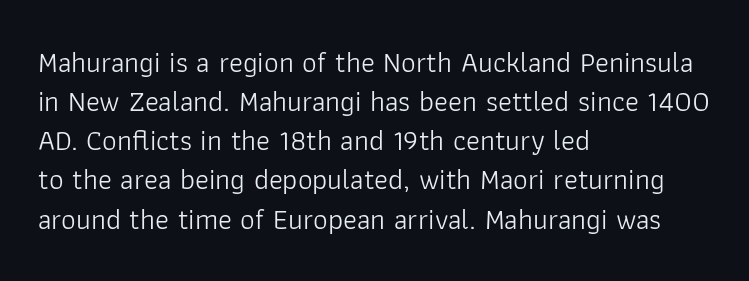
Normally led — the rows are evenly, conventionally spaced. Is the type heavy? It reads as light-to-regular instead. A roman cut, with each character standing at attention. Here the designer chose a conventional face with non-uniform glyph widths. Type style note: lacks serifs. Any mark beneath the type? The region is blank.
